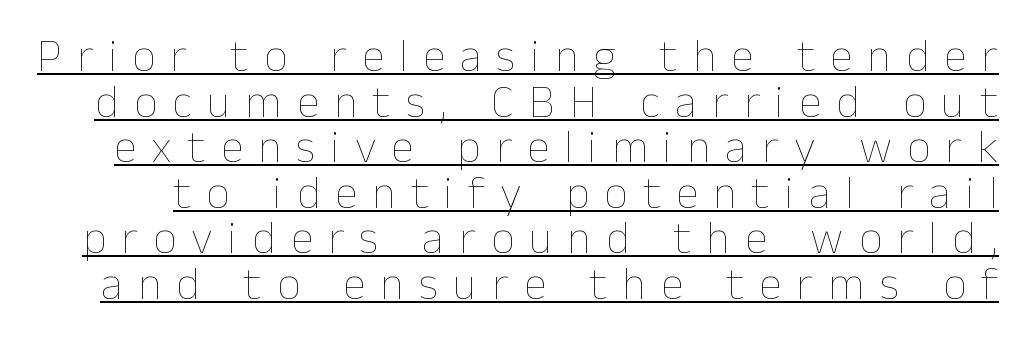
The specimen includes a rule beneath the text block's lines. This is roman type, the default non-slanted kind. The rendering inserts visible extra space after every character. The weight tops out at a normal text grade.
